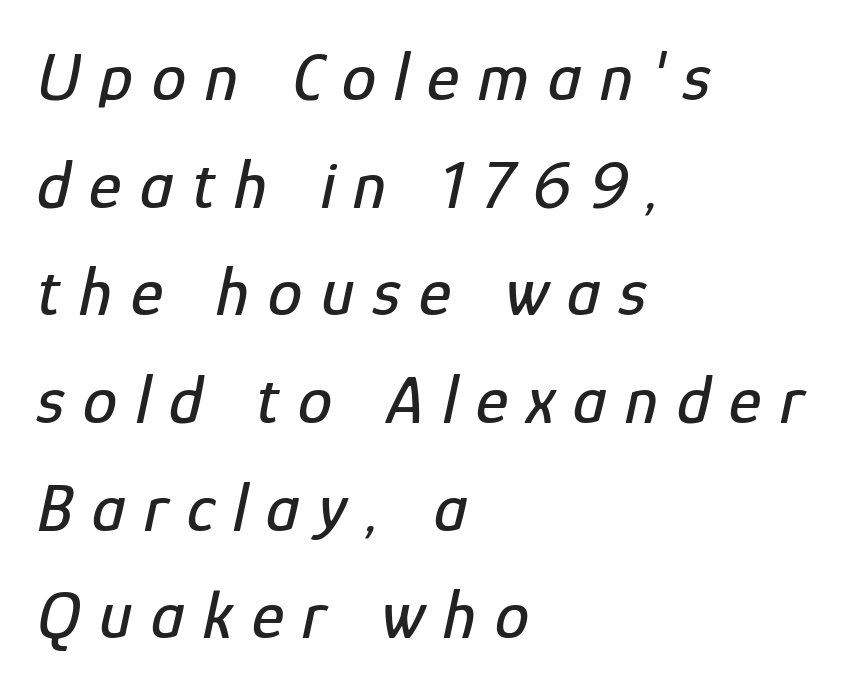
The image shows 69 px condensed type, italic (leaning right); set left-aligned, normal line spacing (1.56x), unusually wide letter spacing (+0.27 em), not underlined; low stroke contrast and a medium x-height.
